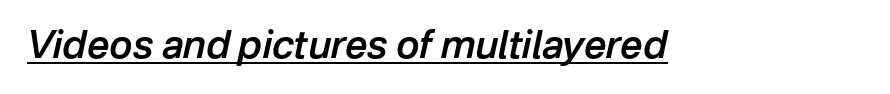
{"italic": "yes", "lean": "right", "slant_degrees": 12, "bold": "semi", "weight": "semibold", "width": "normal", "stroke_contrast": "low", "x_height": "medium", "monospaced": "no", "underline": "yes", "letter_spacing": "normal", "letter_spacing_em": 0.0, "glyph_px": 39}
